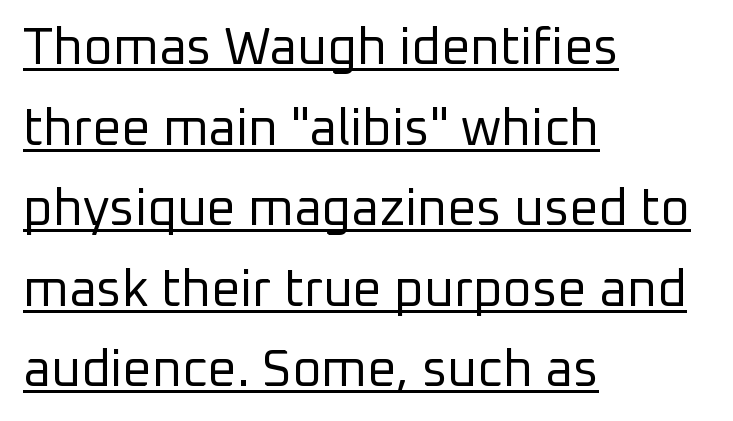
Q: Is the text bold? A: No.
Q: Is the text italic (slanted)? A: No, it is upright.
Q: Is the typeface a serif or a sans-serif typeface? A: Sans-serif.
Q: Is the text underlined? A: Yes.
Q: How is the paragraph aligned? A: Left-aligned.
Q: Is the spacing between letters normal or unusually wide? A: Normal.
Q: Is the spacing between lines tight, normal or loose? A: Normal.
Q: Width (condensed, normal, or wide)? A: Normal.
Q: Stroke contrast? A: Low.
Q: x-height? A: Medium.
Q: Monospaced? A: No.
